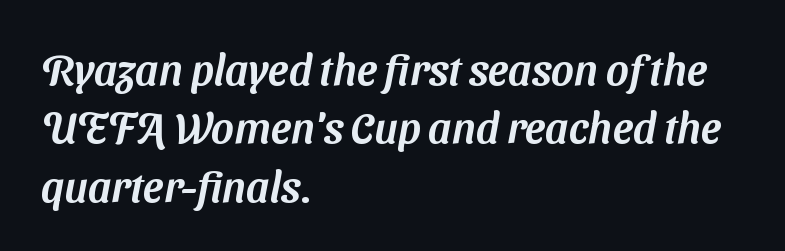
Q: Is the typeface a serif or a sans-serif typeface? A: Sans-serif.
Q: Is the text underlined? A: No.
Q: How is the paragraph aligned? A: Left-aligned.
Q: Is the spacing between letters normal or unusually wide? A: Normal.
Q: Is the spacing between lines tight, normal or loose? A: Normal.
Q: Width (condensed, normal, or wide)? A: Normal.
Q: Stroke contrast? A: Medium.
Q: x-height? A: Medium.
Q: Monospaced? A: No.
